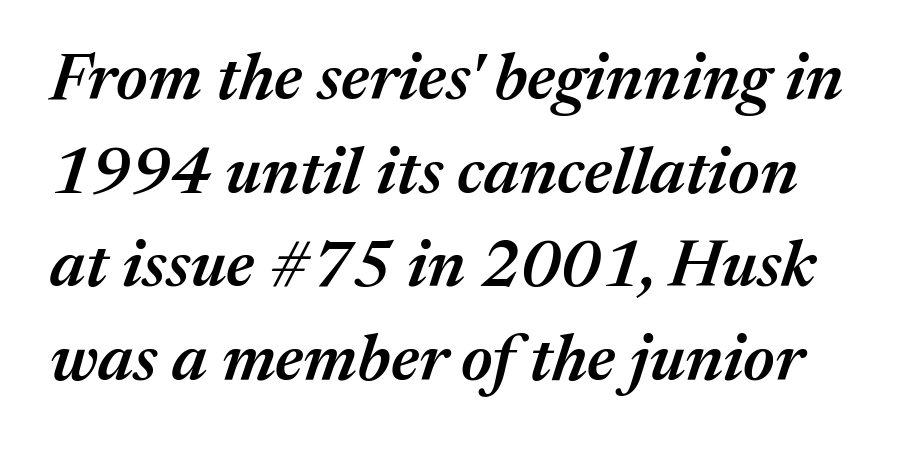
The image shows 66 px semibold type, italic (leaning right); set normal line spacing (1.42x), normal letter spacing, not underlined; medium stroke contrast and a medium x-height.
